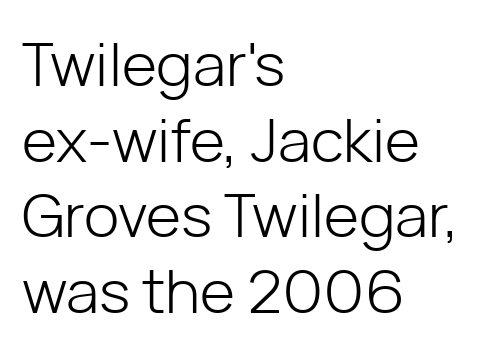
The image shows 60 px light sans-serif type, upright; set left-aligned, normal line spacing (1.26x), normal letter spacing, not underlined; low stroke contrast and a medium x-height.
